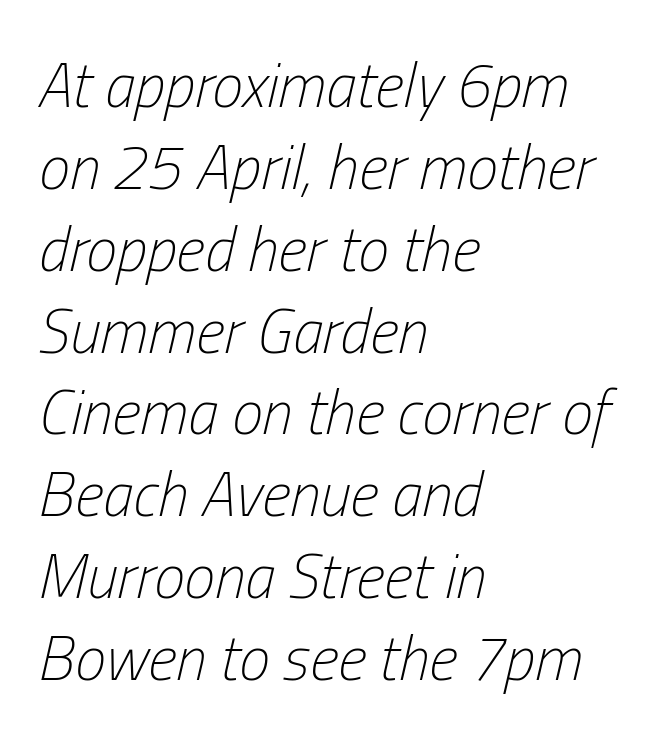
Q: Is the text bold? A: No.
Q: Is the text italic (slanted)? A: Yes, it leans right by about 13 degrees.
Q: Is the text underlined? A: No.
Q: How is the paragraph aligned? A: Left-aligned.
Q: Is the spacing between letters normal or unusually wide? A: Normal.
Q: Is the spacing between lines tight, normal or loose? A: Normal.
Q: Width (condensed, normal, or wide)? A: Condensed.
Q: Stroke contrast? A: Low.
Q: x-height? A: Medium.
Q: Monospaced? A: No.
